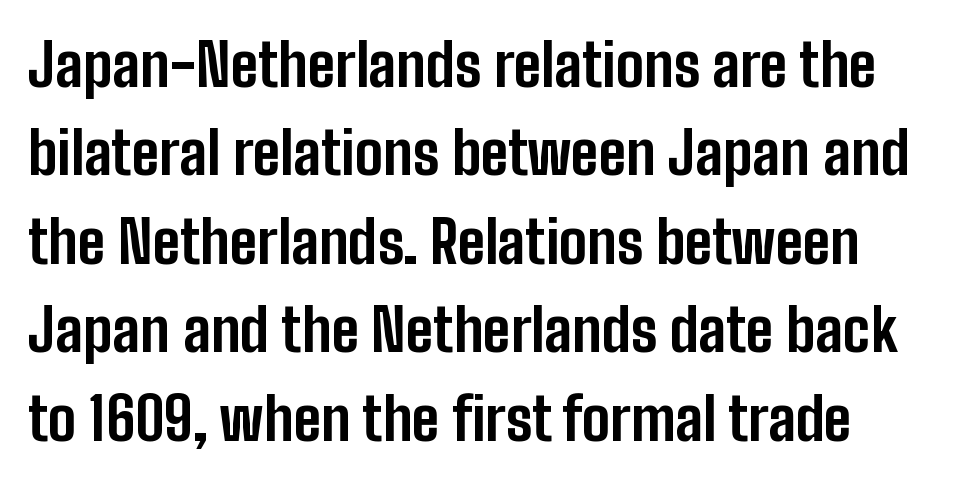
The image shows 59 px bold, condensed sans-serif type, upright; set left-aligned, normal line spacing (1.5x), normal letter spacing, not underlined; low stroke contrast and a medium x-height.
